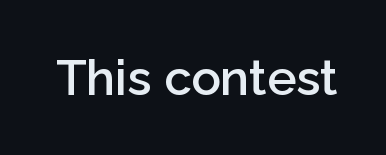
The image shows 49 px semibold sans-serif type, upright; set normal letter spacing, not underlined; low stroke contrast and a medium x-height.
